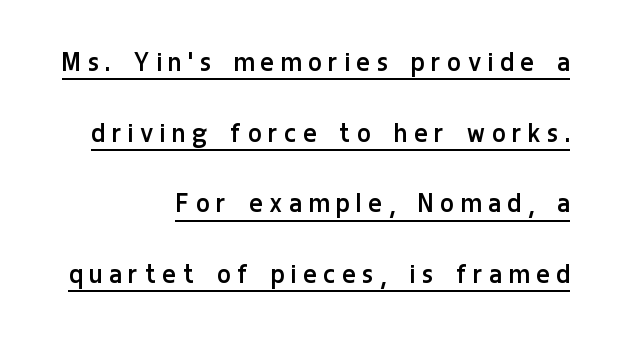
The image shows 31 px regular-weight, condensed sans-serif type, upright; set right-aligned, loose line spacing (2.28x), unusually wide letter spacing (+0.25 em), underlined; low stroke contrast and a medium x-height.
